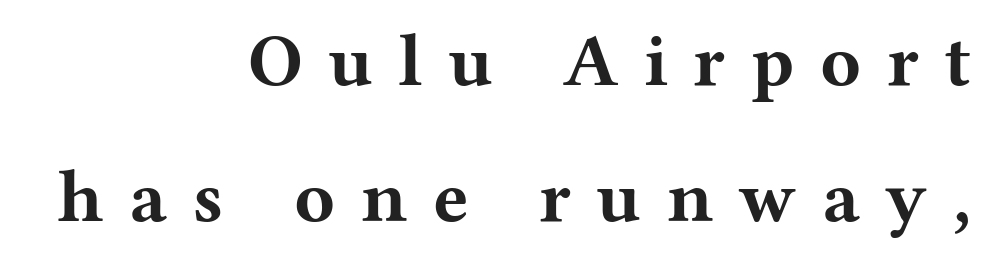
{"serif": "yes", "italic": "no", "bold": "yes", "weight": "bold", "width": "wide", "stroke_contrast": "medium", "x_height": "medium", "monospaced": "no", "underline": "no", "align": "right", "line_spacing_ratio": 1.82, "letter_spacing": "wide", "letter_spacing_em": 0.34, "glyph_px": 75}
